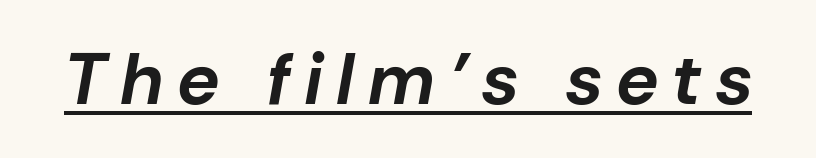
Q: Is the text bold? A: Yes.
Q: Is the text italic (slanted)? A: Yes, it leans right by about 10 degrees.
Q: Is the text underlined? A: Yes.
Q: Is the spacing between letters normal or unusually wide? A: Unusually wide.
Q: Width (condensed, normal, or wide)? A: Normal.
Q: Stroke contrast? A: Low.
Q: x-height? A: Medium.
Q: Monospaced? A: No.
